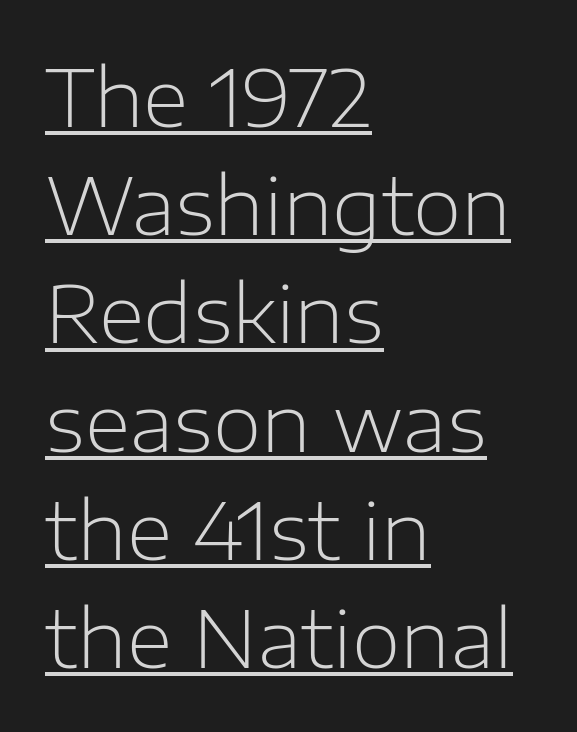
The rows are spaced the way most documents space them. Think of a printed novel: that variable character pitch is what you see here. A quiet, ordinary-to-light weight characterises the typeface. The letters stand upright; this is a roman face.
